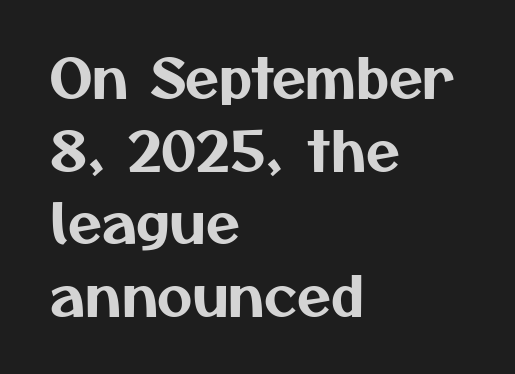
The image shows 55 px sans-serif type; set left-aligned, normal line spacing (1.32x), normal letter spacing, not underlined; medium stroke contrast and a medium x-height.
